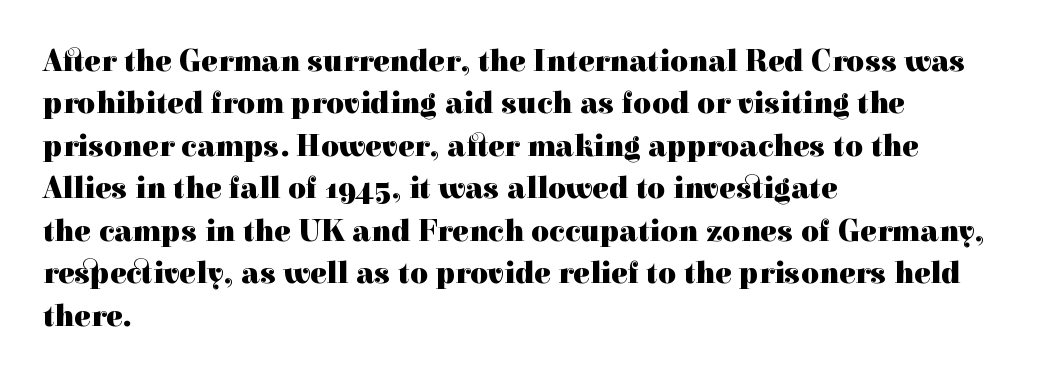
Q: Is the text bold? A: Yes.
Q: Is the text italic (slanted)? A: No, it is upright.
Q: Is the typeface a serif or a sans-serif typeface? A: Serif.
Q: Is the text underlined? A: No.
Q: How is the paragraph aligned? A: Left-aligned.
Q: Is the spacing between letters normal or unusually wide? A: Normal.
Q: Is the spacing between lines tight, normal or loose? A: Normal.
Q: Width (condensed, normal, or wide)? A: Normal.
Q: x-height? A: Medium.
Q: Monospaced? A: No.
